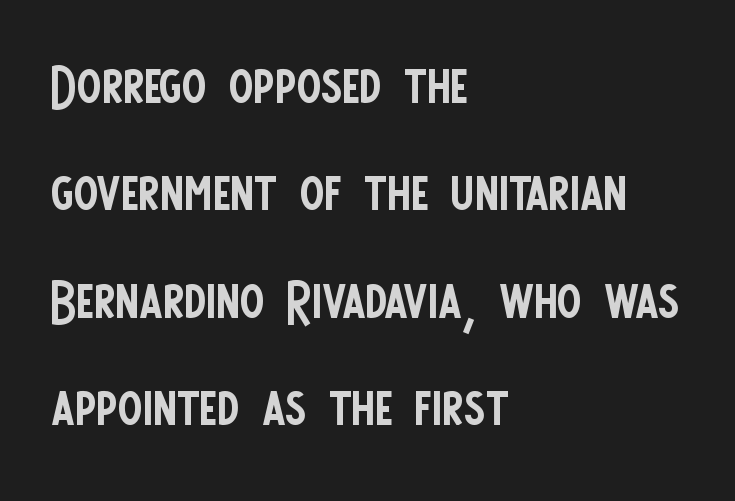
The foot of each line stays bare and open. The face used here is proportionally spaced, like ordinary book or web type. Does the copy run flush right? No — it runs flush left. A typesetter would call this leading conventional body-copy spacing.
